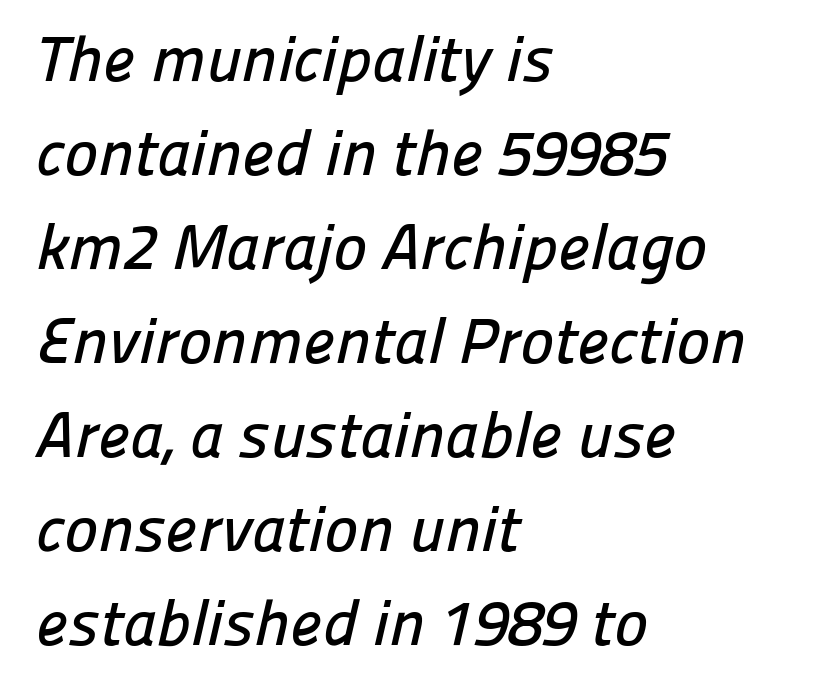
The characters display no serif detailing; their extremities are plain. The letters advance in unequal steps, a hallmark of proportional type. The line-height multiplier appears to be the usual default. You could call the tracking neutral — neither tight nor loose. The strip under each line holds only bare page. Short and long lines alike share a common starting point at left.
